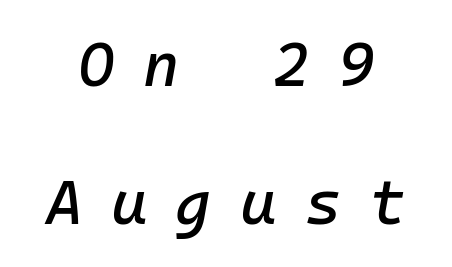
The image shows 62 px text type, italic (leaning right), monospaced; set centered, loose line spacing (2.22x), unusually wide letter spacing (+0.46 em), not underlined; low stroke contrast and a medium x-height.
